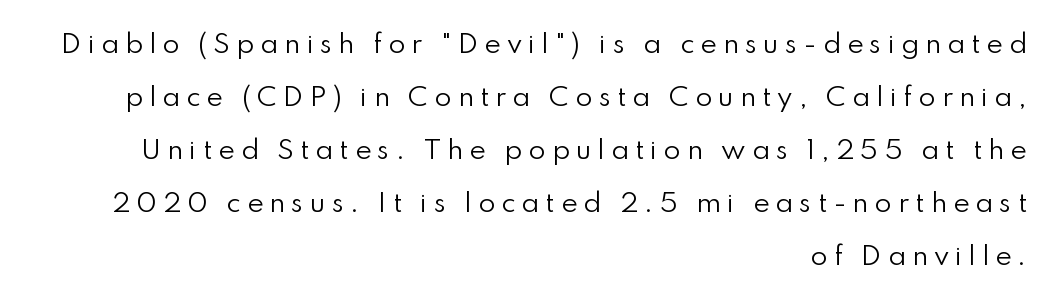
Words appear elongated and porous because spacing is wide. Honestly, there is no underline to notice here at all. Stems and bowls with no extra thickness — not bold. This rendering uses right alignment, leaving the left contour irregular. The line-height multiplier appears high, well above default.
